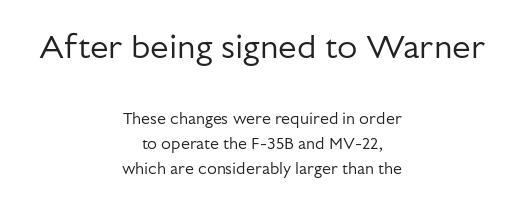
The image shows 33 px regular-weight sans-serif type, upright; set centered, normal line spacing (1.56x), normal letter spacing, not underlined; the first (top) block is 2.06x larger; low stroke contrast and a medium x-height.
